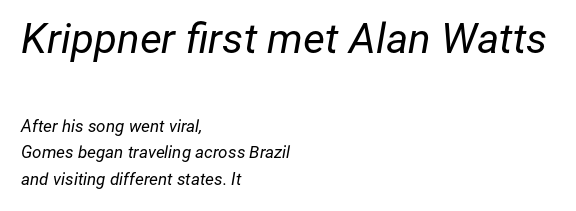
The image shows 42 px regular-weight type, italic (leaning right); set left-aligned, normal line spacing (1.54x), normal letter spacing, not underlined; the first (top) block is 2.47x larger; low stroke contrast and a medium x-height.
